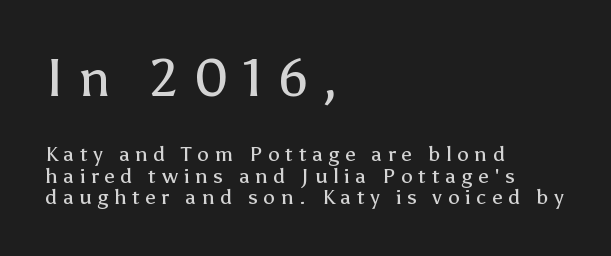
Q: Is the text bold? A: No.
Q: Is the text italic (slanted)? A: No, it is upright.
Q: Is the typeface a serif or a sans-serif typeface? A: Sans-serif.
Q: Is the text underlined? A: No.
Q: How is the paragraph aligned? A: Left-aligned.
Q: Is the spacing between letters normal or unusually wide? A: Unusually wide.
Q: Is the spacing between lines tight, normal or loose? A: Tight.
Q: Which block of text is set in a larger size, the first (top) or the second (bottom)? A: The first (top) one.
Q: Width (condensed, normal, or wide)? A: Normal.
Q: Stroke contrast? A: Low.
Q: x-height? A: Medium.
Q: Monospaced? A: No.
